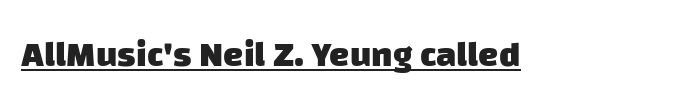
The image shows 36 px heavy sans-serif type; set normal letter spacing, underlined; low stroke contrast and a large x-height.
